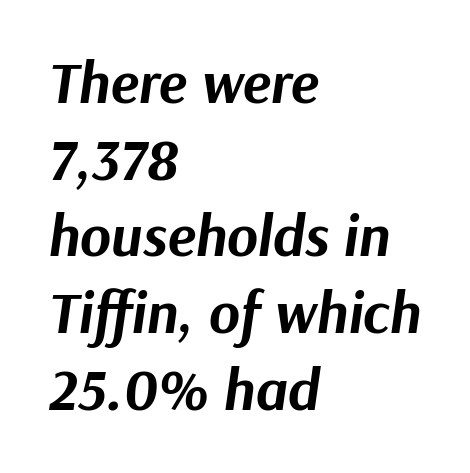
Check the space under the baseline: it is left empty. There is no visible air inserted between adjacent glyphs. Stroke thickness is high; the sample reads as a true bold. In CSS terms this would be text-align: left.
